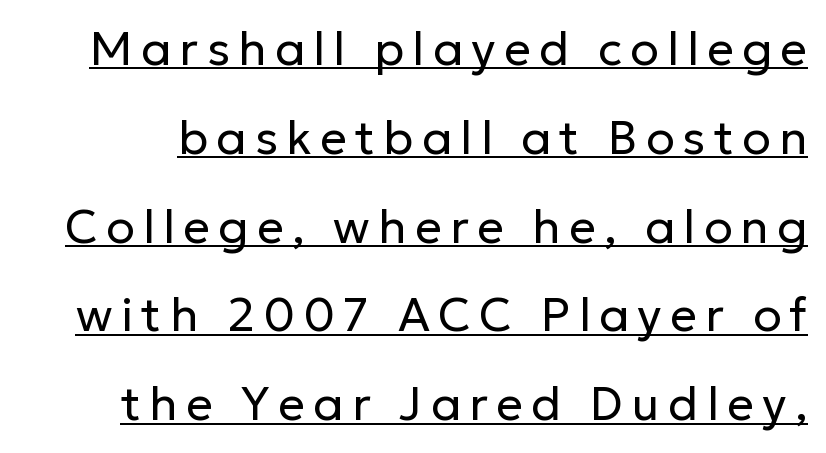
A typesetter would call this proportional, since set widths differ per character. Check where the strokes stop: nothing finishes them off — pure sans. Has an underline been added? It has. The font sits on the lighter half of the weight spectrum, regular included. The axis of the letterforms is exactly vertical.
